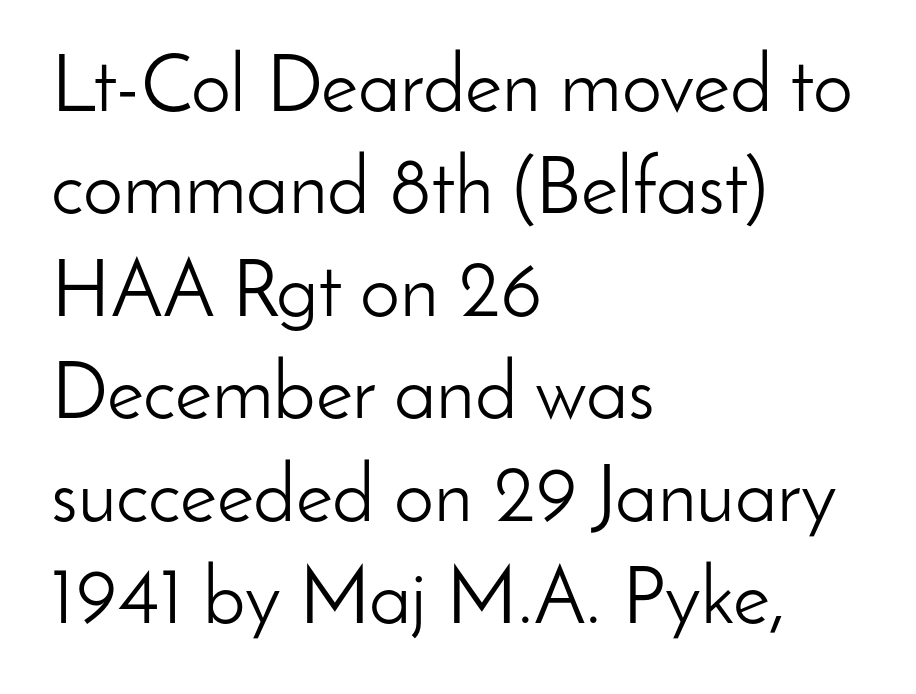
The image shows 80 px light sans-serif type, upright; set left-aligned, normal line spacing (1.28x), normal letter spacing, not underlined; low stroke contrast and a small x-height.
